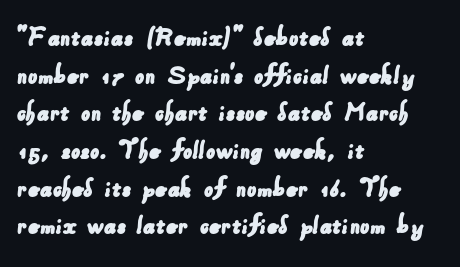
The image shows 29 px sans-serif type; set left-aligned, normal line spacing (1.3x), normal letter spacing, not underlined; low stroke contrast and a small x-height.
